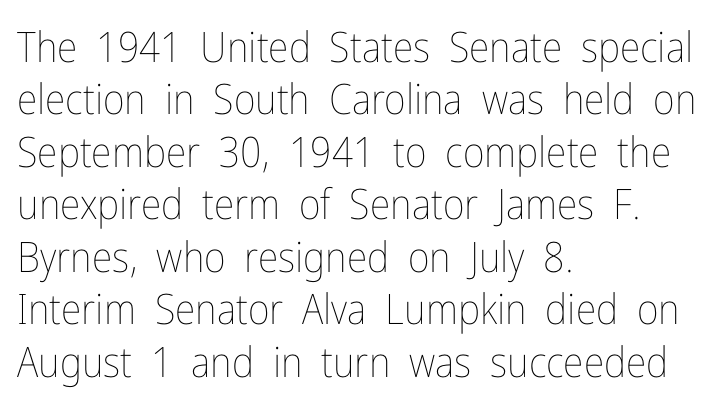
{"italic": "no", "bold": "no", "weight": "thin", "width": "condensed", "stroke_contrast": "low", "x_height": "medium", "monospaced": "no", "underline": "no", "align": "left", "line_spacing": "normal", "line_spacing_ratio": 1.25, "letter_spacing": "normal", "letter_spacing_em": 0.0, "glyph_px": 42}
